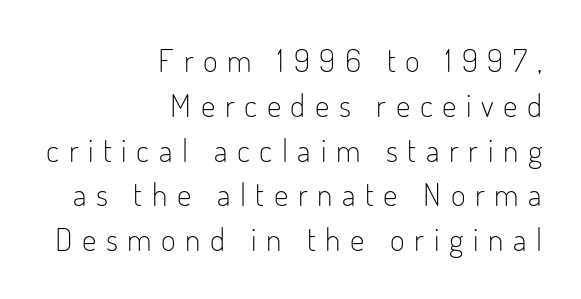
{"serif": "no", "italic": "no", "bold": "no", "weight": "light", "width": "condensed", "stroke_contrast": "low", "x_height": "small", "monospaced": "no", "underline": "no", "align": "right", "line_spacing": "normal", "line_spacing_ratio": 1.4, "letter_spacing": "wide", "letter_spacing_em": 0.3, "glyph_px": 32}
